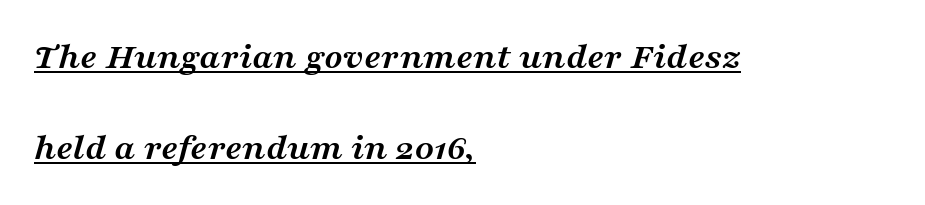
Q: Is the text bold? A: Yes.
Q: Is the text italic (slanted)? A: Yes, it leans right by about 16 degrees.
Q: Is the typeface a serif or a sans-serif typeface? A: Serif.
Q: Is the text underlined? A: Yes.
Q: How is the paragraph aligned? A: Left-aligned.
Q: Is the spacing between letters normal or unusually wide? A: Normal.
Q: Is the spacing between lines tight, normal or loose? A: Loose.
Q: Width (condensed, normal, or wide)? A: Wide.
Q: Stroke contrast? A: Medium.
Q: x-height? A: Medium.
Q: Monospaced? A: No.
